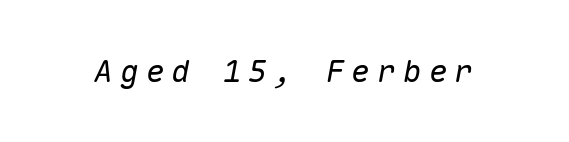
Is the type slanted? Yes — the strokes lean at a clear angle. Loose tracking; the words dissolve into strings of separated letters. This sample has the even, mechanical cadence of fixed-width lettering. Underlining? Definitely not there.
